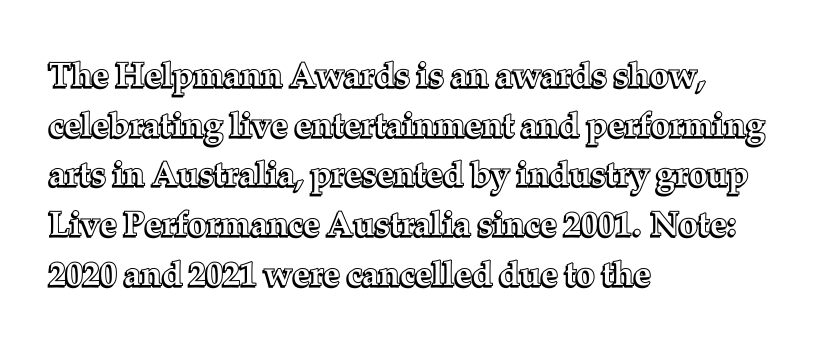
Visually the block forms a straight wall on the left and a jagged coastline on the right. This sample uses an upright cut, with every glyph sitting square on the baseline. Look at the tracking — it's just the regular setting, nothing added. The letters advance in unequal steps, a hallmark of proportional type.
